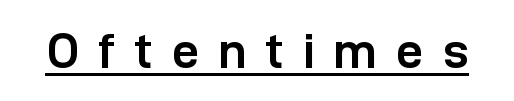
Q: Is the text bold? A: Yes.
Q: Is the text italic (slanted)? A: No, it is upright.
Q: Is the typeface a serif or a sans-serif typeface? A: Sans-serif.
Q: Is the text underlined? A: Yes.
Q: Is the spacing between letters normal or unusually wide? A: Unusually wide.
Q: Width (condensed, normal, or wide)? A: Normal.
Q: Stroke contrast? A: Low.
Q: x-height? A: Medium.
Q: Monospaced? A: No.
